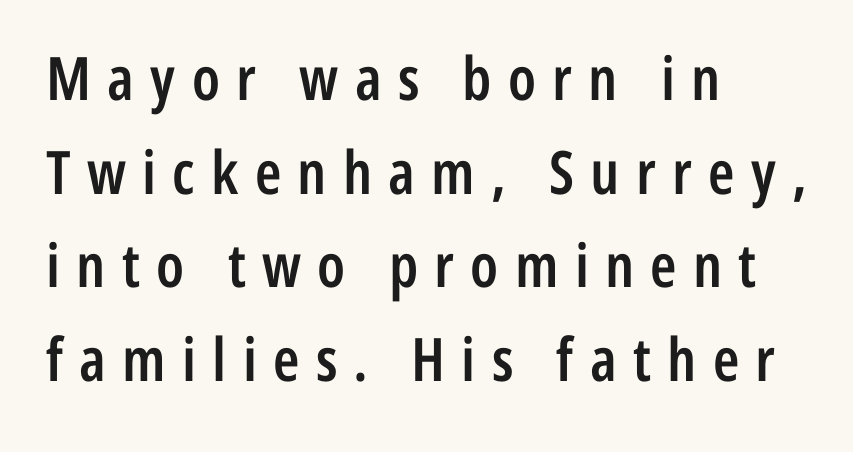
{"serif": "no", "italic": "no", "bold": "semi", "weight": "semibold", "width": "condensed", "stroke_contrast": "low", "x_height": "medium", "monospaced": "no", "underline": "no", "align": "left", "line_spacing": "normal", "line_spacing_ratio": 1.56, "letter_spacing": "wide", "letter_spacing_em": 0.27, "glyph_px": 60}
